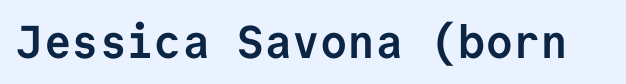
{"serif": "no", "italic": "no", "bold": "yes", "weight": "semibold", "width": "normal", "stroke_contrast": "low", "x_height": "medium", "monospaced": "yes", "underline": "no", "letter_spacing": "normal", "letter_spacing_em": 0.0, "glyph_px": 46}
